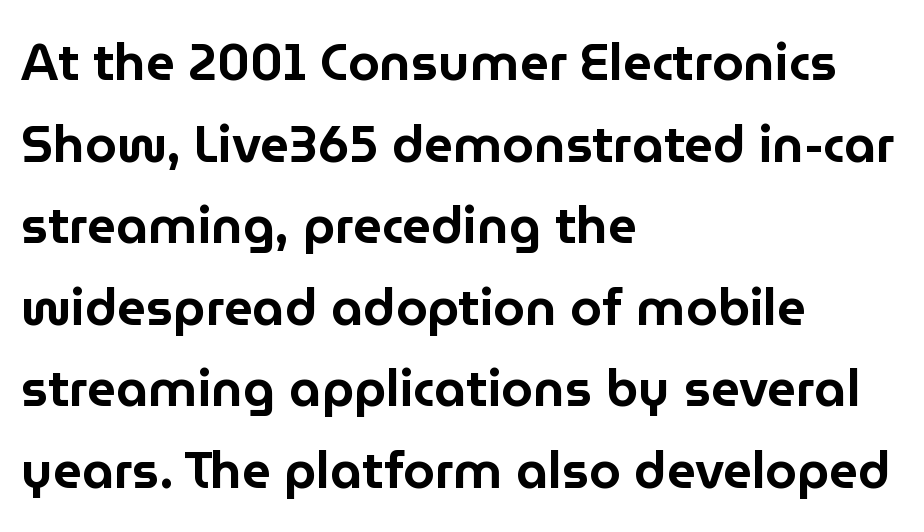
{"serif": "no", "italic": "no", "width": "normal", "stroke_contrast": "low", "x_height": "medium", "monospaced": "no", "underline": "no", "align": "left", "line_spacing": "normal", "line_spacing_ratio": 1.6, "letter_spacing": "normal", "letter_spacing_em": 0.0, "glyph_px": 51}
